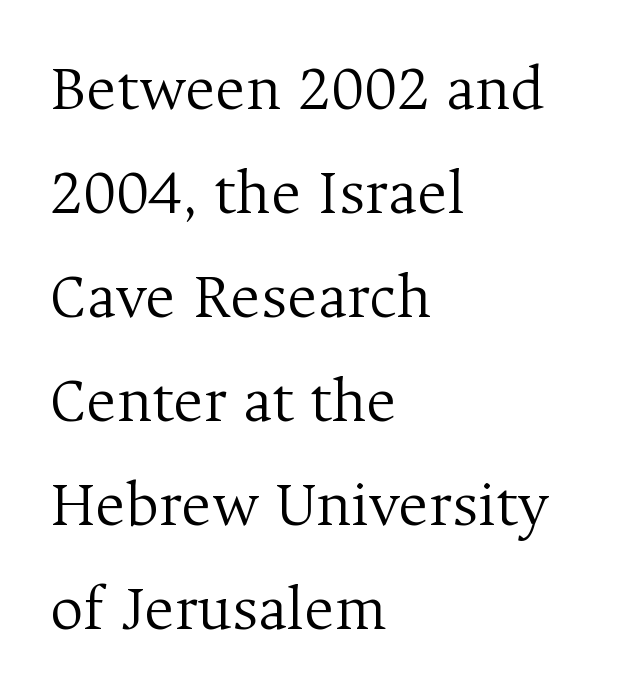
The image shows 65 px light serif type, upright; set left-aligned, normal line spacing (1.6x), normal letter spacing, not underlined; medium stroke contrast and a medium x-height.
